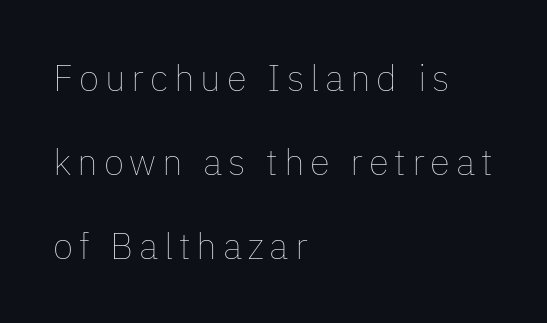
If you measured baseline to baseline, you'd find a long distance. The letterforms sit at book weight or below. Honestly, there is no underline to notice here at all. In terms of posture, this sample is upright. Looks like regular typesetting: each glyph gets only the width it needs.
